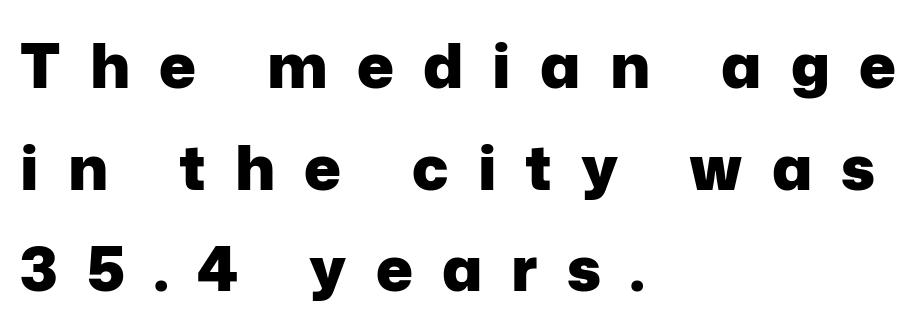
The image shows 62 px heavy sans-serif type, upright; set left-aligned, normal line spacing (1.64x), unusually wide letter spacing (+0.47 em), not underlined; low stroke contrast and a medium x-height.
